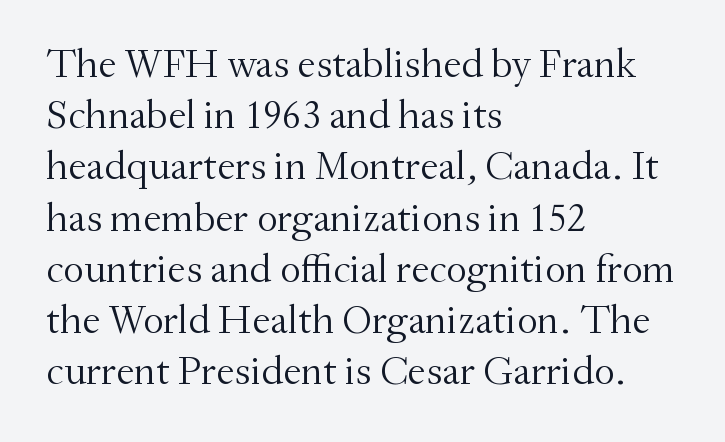
{"serif": "yes", "italic": "no", "bold": "no", "weight": "light", "width": "normal", "stroke_contrast": "medium", "x_height": "small", "monospaced": "no", "underline": "no", "align": "left", "line_spacing": "normal", "line_spacing_ratio": 1.25, "letter_spacing": "normal", "letter_spacing_em": 0.0, "glyph_px": 41}
